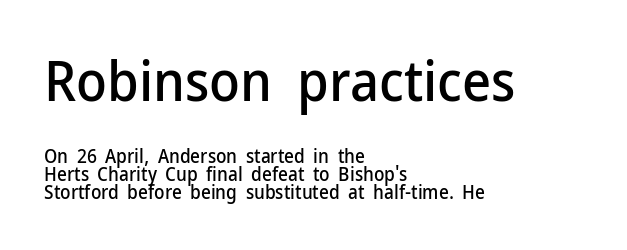
{"serif": "no", "italic": "no", "width": "normal", "stroke_contrast": "low", "x_height": "medium", "monospaced": "no", "underline": "no", "align": "left", "line_spacing": "tight", "line_spacing_ratio": 0.96, "letter_spacing": "normal", "letter_spacing_em": 0.0, "larger_block": "first", "size_ratio": 2.95, "glyph_px": 56}
